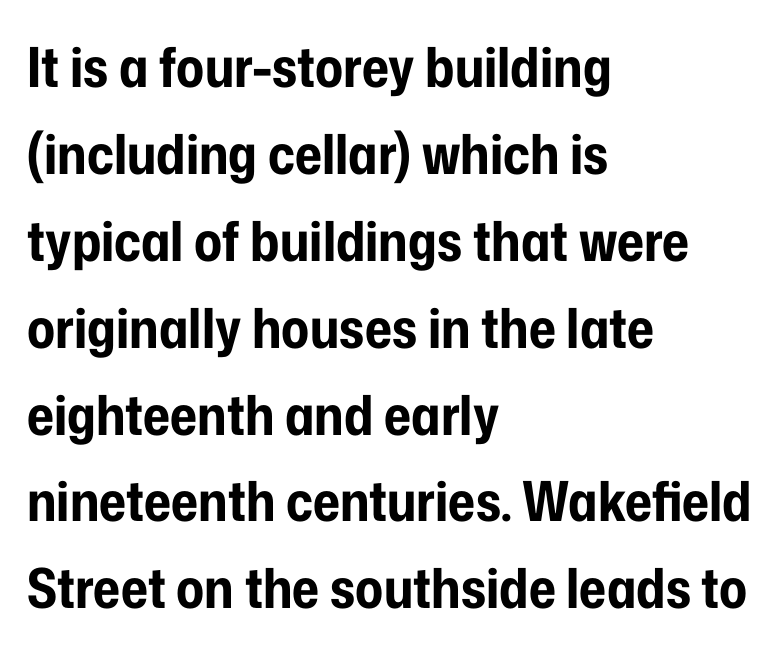
Q: Is the text bold? A: Yes.
Q: Is the text italic (slanted)? A: No, it is upright.
Q: Is the typeface a serif or a sans-serif typeface? A: Sans-serif.
Q: Is the text underlined? A: No.
Q: How is the paragraph aligned? A: Left-aligned.
Q: Is the spacing between letters normal or unusually wide? A: Normal.
Q: Is the spacing between lines tight, normal or loose? A: Normal.
Q: Width (condensed, normal, or wide)? A: Condensed.
Q: Stroke contrast? A: Low.
Q: x-height? A: Medium.
Q: Monospaced? A: No.
